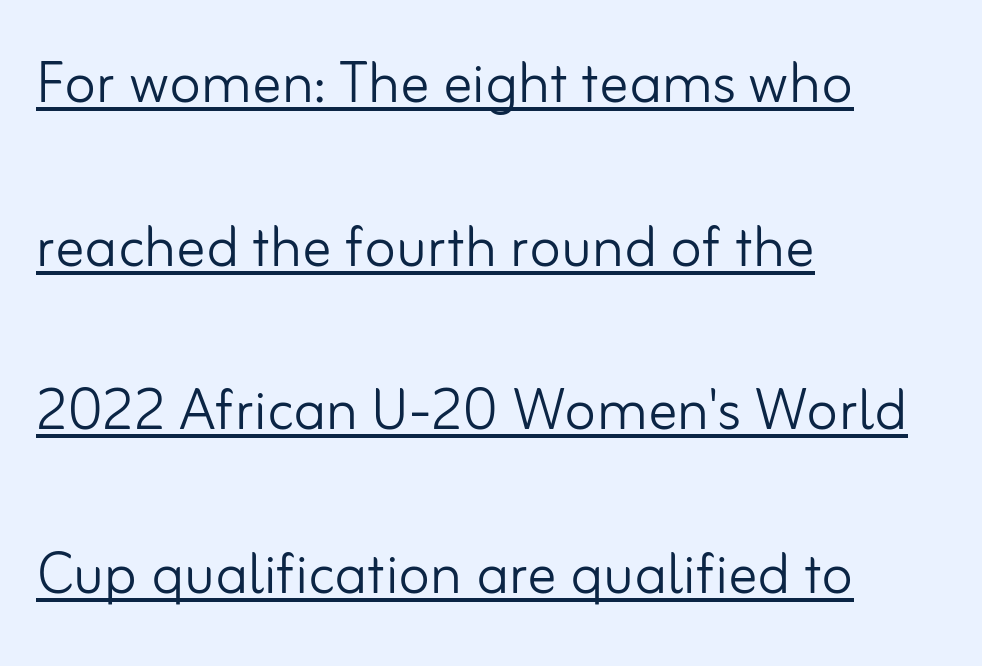
This is underlined copy, the kind a proofreader might mark for attention. A sans-serif font was chosen for this passage. A great deal of white space separates one row of letters from the next. Notice how the stems are strictly vertical — no italics here. Where is the straight margin? On the left. A quiet, ordinary-to-light weight characterises the typeface.
